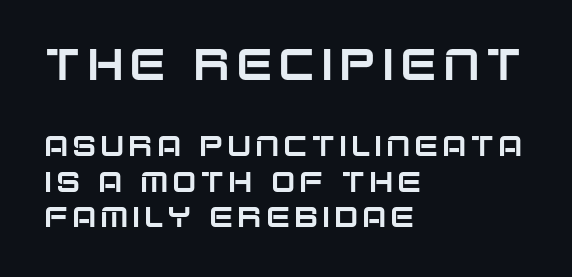
The lines in this sample share a left origin and differ only in where they stop. Notice how the stems are strictly vertical — no italics here. Check the space under the baseline: it is left empty. Grotesque or geometric, the face here clearly has no serifs. If you squint, the top block still reads clearly — it's the larger of the two. The passage shown is typed in a proportional face where columns would drift.
